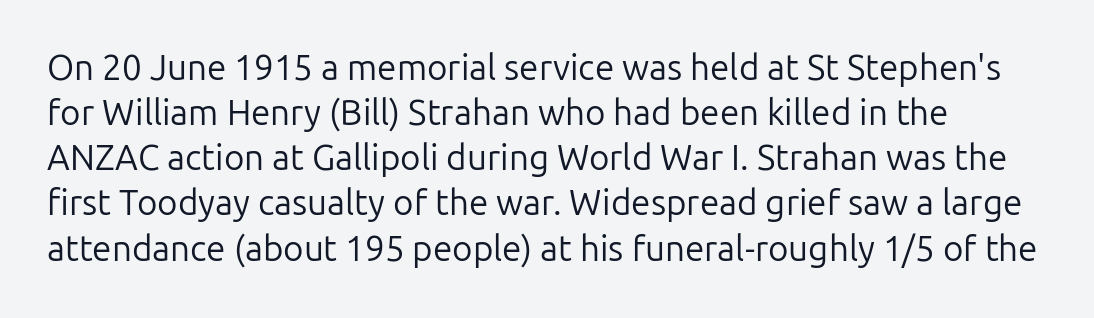
The letters stand upright; this is a roman face. Regarding serifs, this sample does without them. There is no visible air inserted between adjacent glyphs. Successive baselines arrive at the customary interval. Spacing verdict: proportional, widths tailored to each character.
